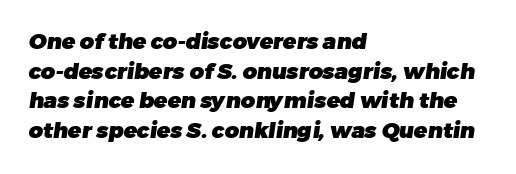
Q: Is the text bold? A: Yes.
Q: Is the text underlined? A: No.
Q: How is the paragraph aligned? A: Left-aligned.
Q: Is the spacing between letters normal or unusually wide? A: Normal.
Q: Is the spacing between lines tight, normal or loose? A: Normal.
